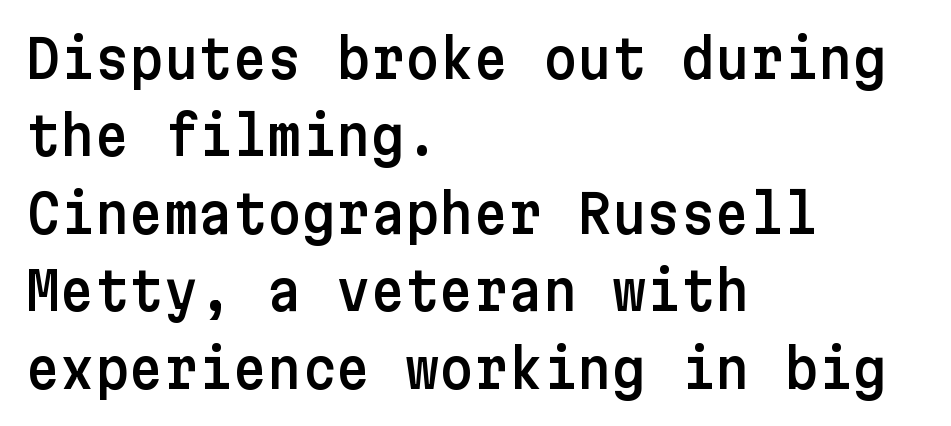
{"serif": "no", "italic": "no", "width": "normal", "stroke_contrast": "low", "x_height": "medium", "underline": "no", "align": "left", "line_spacing": "normal", "line_spacing_ratio": 1.46, "letter_spacing": "normal", "letter_spacing_em": 0.0, "glyph_px": 53}
